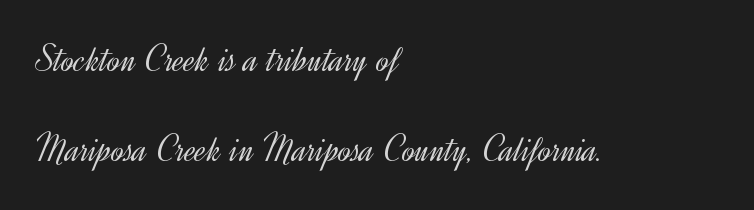
The image shows 38 px light sans-serif type; set left-aligned, loose line spacing (2.38x), normal letter spacing, not underlined; a small x-height.
